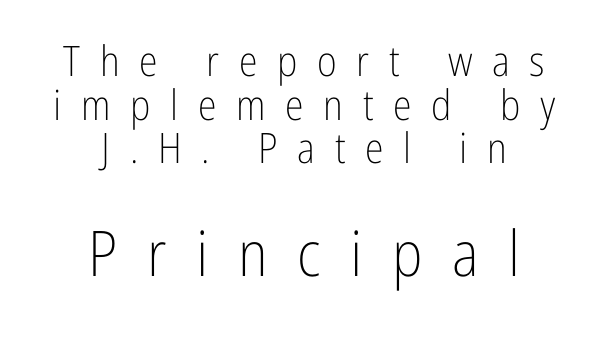
The baseline area is clear. These lines huddle together more closely than default settings would place them. The rendering enlarges the type as you move from the upper chunk to the lower. Ink coverage per letter is moderate at most. No feet cap the strokes, marking this as sans-serif type.
